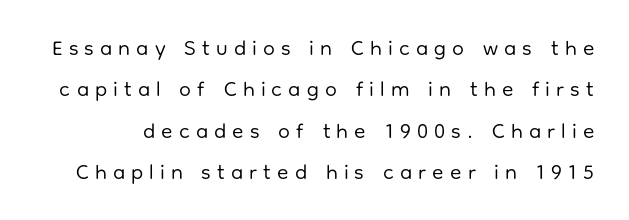
The image shows 21 px text type, upright; set loose line spacing (1.97x), unusually wide letter spacing (+0.29 em), not underlined.
